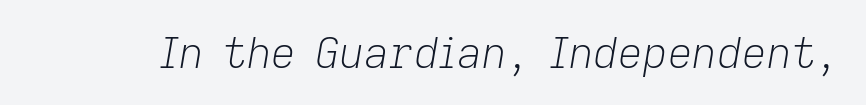
{"italic": "yes", "lean": "right", "slant_degrees": 9, "bold": "no", "weight": "light", "width": "normal", "stroke_contrast": "low", "x_height": "medium", "monospaced": "no", "underline": "no", "letter_spacing": "normal", "letter_spacing_em": 0.0, "glyph_px": 43}
